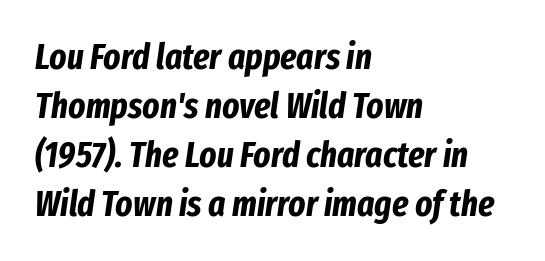
Q: Is the text bold? A: Yes.
Q: Is the text italic (slanted)? A: Yes, it leans right by about 8 degrees.
Q: Is the text underlined? A: No.
Q: How is the paragraph aligned? A: Left-aligned.
Q: Is the spacing between letters normal or unusually wide? A: Normal.
Q: Is the spacing between lines tight, normal or loose? A: Normal.
Q: Width (condensed, normal, or wide)? A: Condensed.
Q: Stroke contrast? A: Low.
Q: x-height? A: Medium.
Q: Monospaced? A: No.
